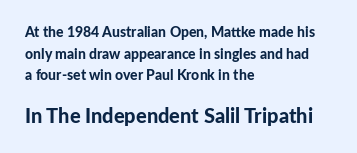
The image shows 20 px bold type, upright; set left-aligned, normal line spacing (1.55x), normal letter spacing, not underlined; the second (bottom) block is 1.43x larger.
